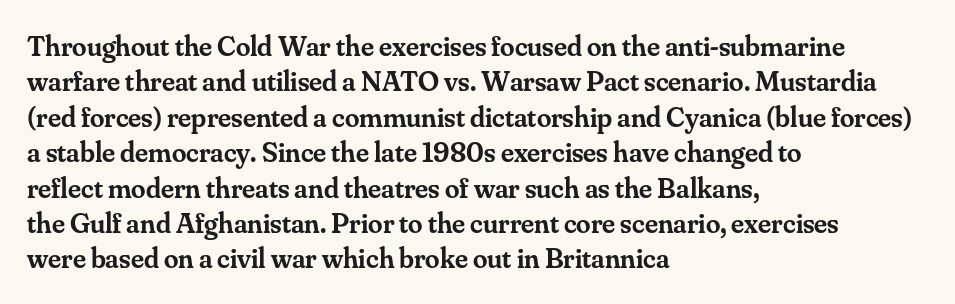
The image shows 29 px semibold serif type, upright; set left-aligned, line spacing 1.22x, normal letter spacing, not underlined; medium stroke contrast and a small x-height.
